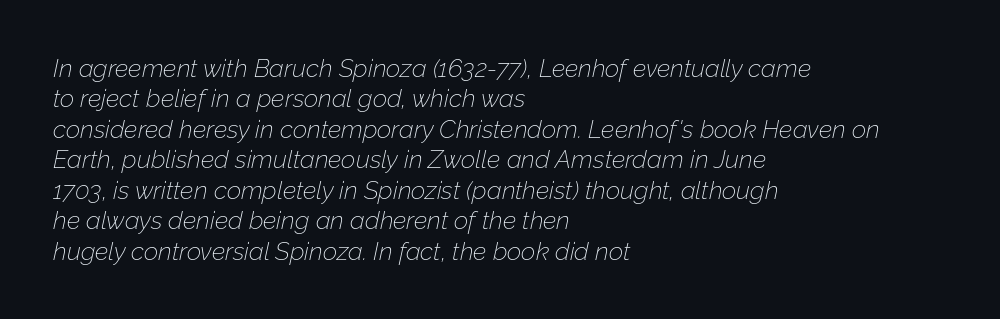
Q: Is the text bold? A: No.
Q: Is the text italic (slanted)? A: Yes, it leans right by about 12 degrees.
Q: Is the text underlined? A: No.
Q: How is the paragraph aligned? A: Left-aligned.
Q: Is the spacing between letters normal or unusually wide? A: Normal.
